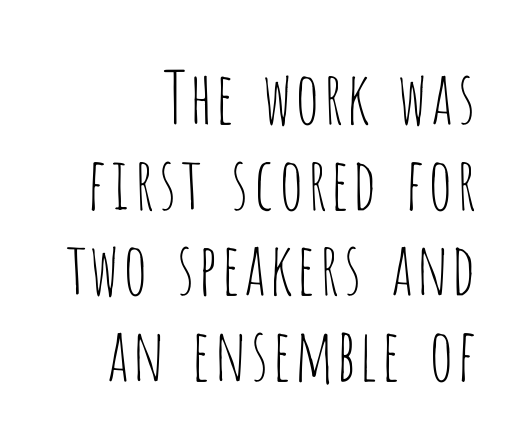
The image shows 72 px thin, condensed sans-serif type, upright; set right-aligned, line spacing 1.19x, normal letter spacing, not underlined; low stroke contrast and a large x-height.
